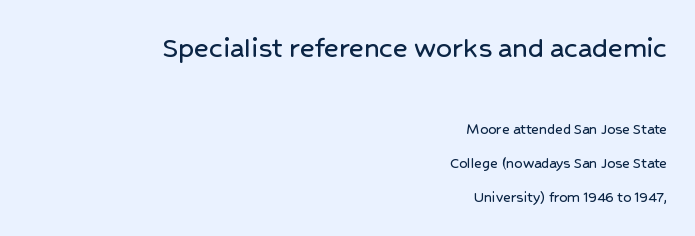
{"serif": "no", "italic": "no", "width": "normal", "stroke_contrast": "low", "x_height": "medium", "monospaced": "no", "underline": "no", "align": "right", "line_spacing": "loose", "line_spacing_ratio": 2.13, "letter_spacing": "normal", "letter_spacing_em": 0.0, "larger_block": "first", "size_ratio": 1.94, "glyph_px": 31}
